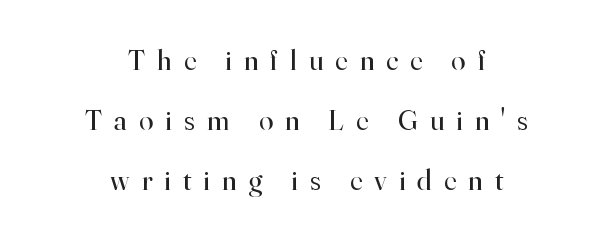
Q: Is the text bold? A: No.
Q: Is the text italic (slanted)? A: No, it is upright.
Q: Is the typeface a serif or a sans-serif typeface? A: Serif.
Q: Is the text underlined? A: No.
Q: How is the paragraph aligned? A: Centered.
Q: Is the spacing between letters normal or unusually wide? A: Unusually wide.
Q: Is the spacing between lines tight, normal or loose? A: Loose.
Q: Width (condensed, normal, or wide)? A: Normal.
Q: Stroke contrast? A: High.
Q: x-height? A: Small.
Q: Monospaced? A: No.
